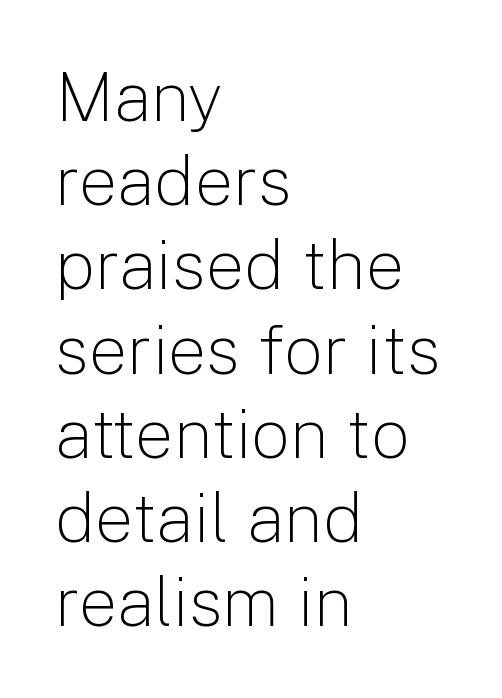
Q: Is the text bold? A: No.
Q: Is the text italic (slanted)? A: No, it is upright.
Q: Is the typeface a serif or a sans-serif typeface? A: Sans-serif.
Q: Is the text underlined? A: No.
Q: How is the paragraph aligned? A: Left-aligned.
Q: Is the spacing between letters normal or unusually wide? A: Normal.
Q: Width (condensed, normal, or wide)? A: Normal.
Q: Stroke contrast? A: Low.
Q: x-height? A: Medium.
Q: Monospaced? A: No.
